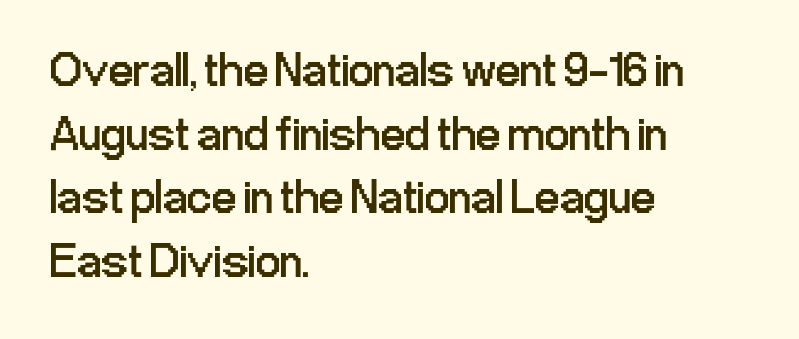
Q: Is the text bold? A: No.
Q: Is the text italic (slanted)? A: No, it is upright.
Q: Is the typeface a serif or a sans-serif typeface? A: Sans-serif.
Q: Is the text underlined? A: No.
Q: How is the paragraph aligned? A: Left-aligned.
Q: Is the spacing between letters normal or unusually wide? A: Normal.
Q: Is the spacing between lines tight, normal or loose? A: Normal.
Q: Width (condensed, normal, or wide)? A: Condensed.
Q: Stroke contrast? A: Low.
Q: x-height? A: Medium.
Q: Monospaced? A: No.
